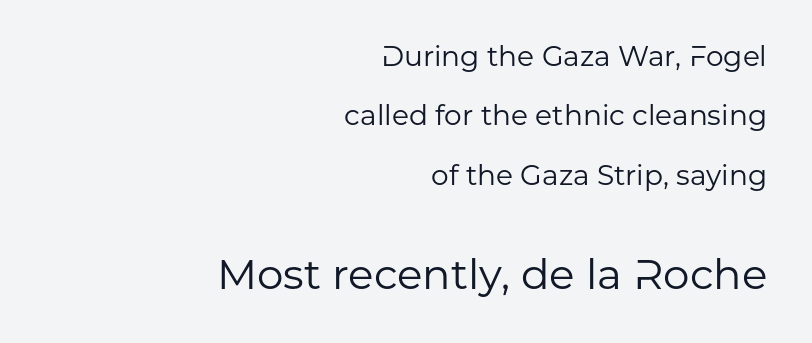
Vertical spacing — loose. Is the letter spacing exaggerated? No — it looks like the ordinary default. The letters look calm and open, with moderate or lighter stems. Here the designer chose a conventional face with non-uniform glyph widths. The emphasis by scale lands on block number two, below. Is this a sans? Yes — the strokes have no serifs.
